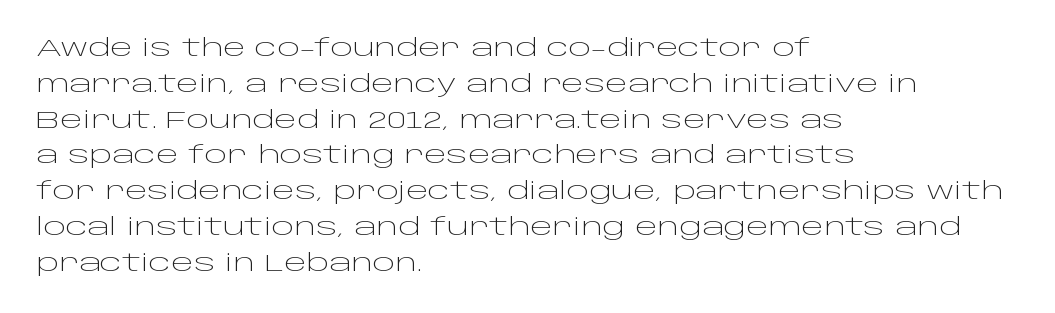
{"italic": "no", "bold": "no", "underline": "no", "align": "left", "line_spacing": "normal", "line_spacing_ratio": 1.49, "letter_spacing": "normal", "letter_spacing_em": 0.0, "glyph_px": 24}
